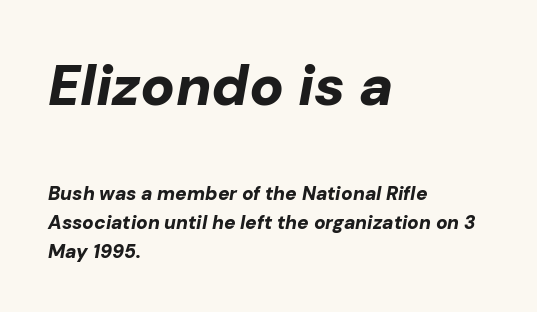
{"italic": "yes", "lean": "right", "slant_degrees": 10, "bold": "yes", "weight": "bold", "width": "normal", "stroke_contrast": "low", "x_height": "medium", "monospaced": "no", "underline": "no", "align": "left", "line_spacing": "normal", "line_spacing_ratio": 1.53, "letter_spacing": "normal", "letter_spacing_em": 0.0, "larger_block": "first", "size_ratio": 3.0, "glyph_px": 57}
